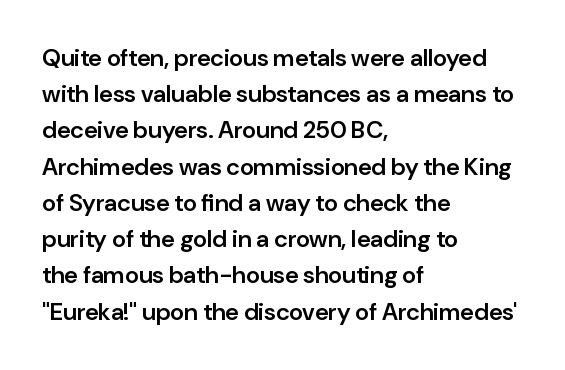
Q: Is the text bold? A: Semi-bold.
Q: Is the text italic (slanted)? A: No, it is upright.
Q: Is the text underlined? A: No.
Q: How is the paragraph aligned? A: Left-aligned.
Q: Is the spacing between letters normal or unusually wide? A: Normal.
Q: Is the spacing between lines tight, normal or loose? A: Normal.
